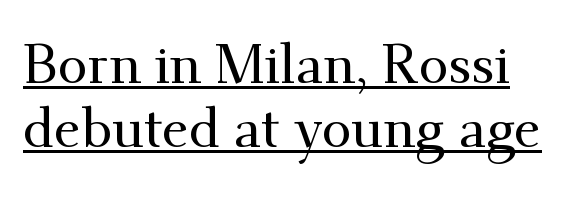
The image shows 54 px serif type, upright; set line spacing 1.18x, normal letter spacing, underlined; medium stroke contrast and a small x-height.
